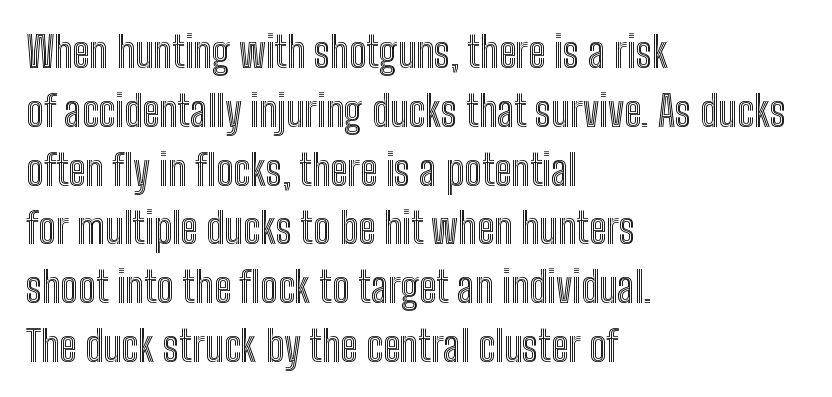
Q: Is the text italic (slanted)? A: No, it is upright.
Q: Is the text underlined? A: No.
Q: How is the paragraph aligned? A: Left-aligned.
Q: Is the spacing between letters normal or unusually wide? A: Normal.
Q: Is the spacing between lines tight, normal or loose? A: Normal.
Q: Width (condensed, normal, or wide)? A: Condensed.
Q: x-height? A: Medium.
Q: Monospaced? A: No.
